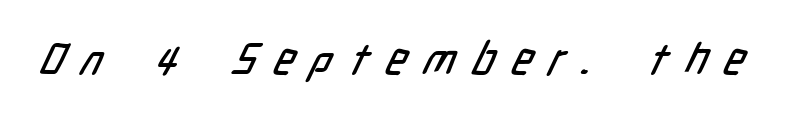
The image shows 44 px condensed sans-serif type; set unusually wide letter spacing (+0.39 em), not underlined; low stroke contrast and a medium x-height.
